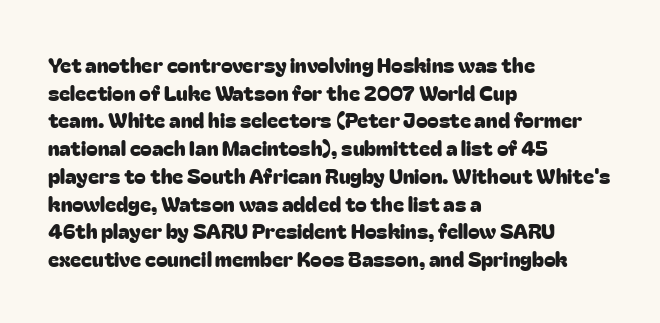
Every character sits straight up, as roman type does. Decoration check: the copy has no underline. A normal amount of white space separates one row of letters from the next. The passage shown has conventional tracking throughout.
